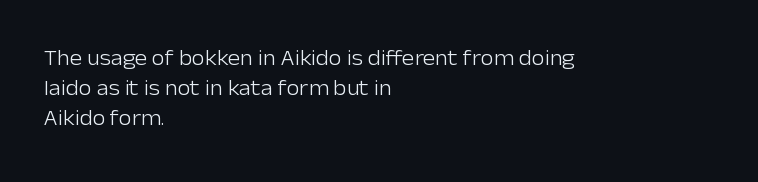
Q: Is the text bold? A: No.
Q: Is the text italic (slanted)? A: No, it is upright.
Q: Is the text underlined? A: No.
Q: How is the paragraph aligned? A: Left-aligned.
Q: Is the spacing between letters normal or unusually wide? A: Normal.
Q: Is the spacing between lines tight, normal or loose? A: Normal.
